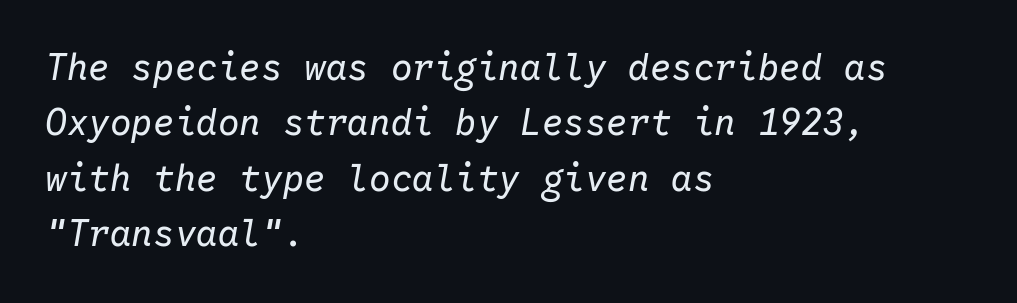
The image shows 36 px regular-weight type, italic (leaning right), monospaced; set left-aligned, normal line spacing (1.54x), normal letter spacing, not underlined; low stroke contrast and a medium x-height.
